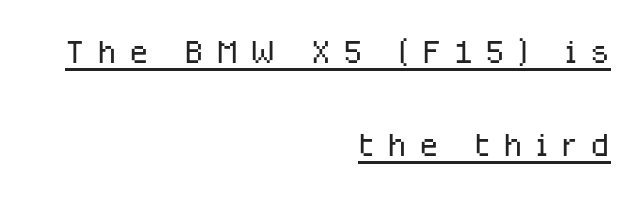
{"serif": "no", "italic": "no", "bold": "no", "weight": "light", "width": "normal", "stroke_contrast": "low", "x_height": "medium", "monospaced": "no", "underline": "yes", "align": "right", "line_spacing": "loose", "line_spacing_ratio": 2.07, "letter_spacing": "wide", "letter_spacing_em": 0.27, "glyph_px": 45}
